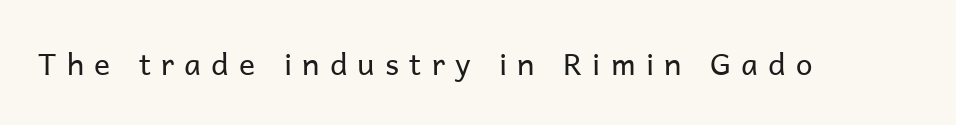
{"serif": "no", "italic": "no", "bold": "no", "weight": "regular", "width": "normal", "stroke_contrast": "low", "x_height": "medium", "monospaced": "no", "underline": "no", "letter_spacing": "wide", "letter_spacing_em": 0.34, "glyph_px": 30}
